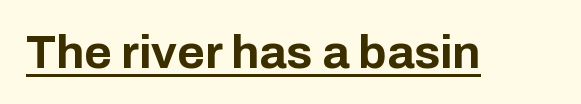
This is sans-serif lettering, the kind often seen on screens and signage. The letters stand straight up with perfectly vertical stems. Strong, thick strokes mark this as bold type. Looks like someone drew a line under every word here. Character widths vary here, with narrow letters taking less room than wide ones. Observe the ordinary spacing: letters are neighbours, not strangers.
